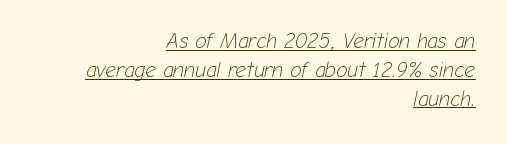
The image shows 21 px text type, italic (leaning right); set right-aligned, normal line spacing (1.37x), normal letter spacing, underlined.
